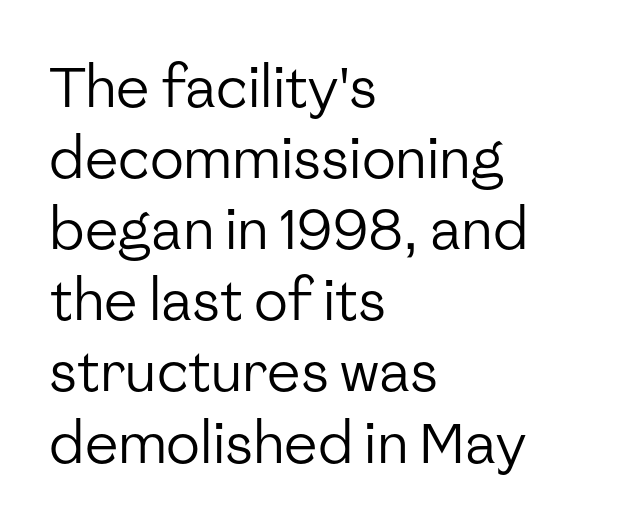
There is no visible air inserted between adjacent glyphs. Each letter keeps its own natural width here, so spacing adapts to shape. Summary of weight: not heavy and not bold. The space directly below the letters is spotless. Designer's note — italics off, roman on.
